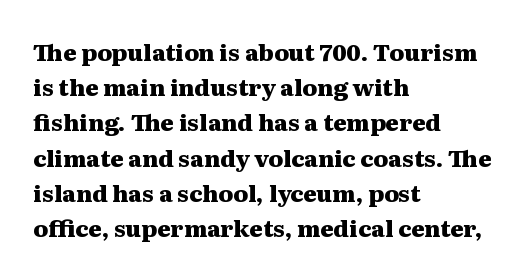
Each new line begins a customary step beneath the previous one. This rendering leaves character spacing at its baseline value. The lettering stays uniformly vertical, giving the passage a roman look. This rendering features lettering with no underline. A student would call this left alignment; a typographer would say flush left, rag right. Is the type bold? Yes — the strokes are clearly thick and heavy.
